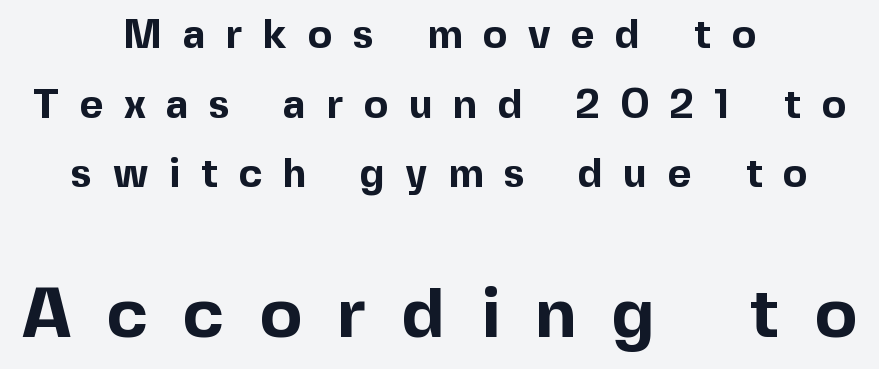
Q: Is the text bold? A: Yes.
Q: Is the text italic (slanted)? A: No, it is upright.
Q: Is the typeface a serif or a sans-serif typeface? A: Sans-serif.
Q: Is the text underlined? A: No.
Q: How is the paragraph aligned? A: Centered.
Q: Is the spacing between letters normal or unusually wide? A: Unusually wide.
Q: Is the spacing between lines tight, normal or loose? A: Normal.
Q: Which block of text is set in a larger size, the first (top) or the second (bottom)? A: The second (bottom) one.
Q: Width (condensed, normal, or wide)? A: Normal.
Q: x-height? A: Medium.
Q: Monospaced? A: No.
